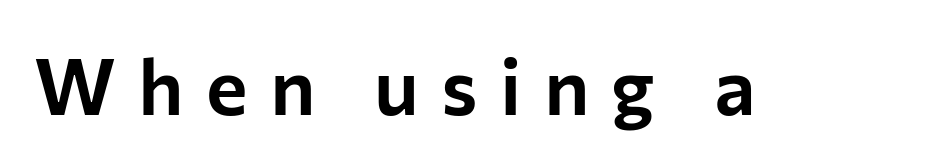
Q: Is the text italic (slanted)? A: No, it is upright.
Q: Is the typeface a serif or a sans-serif typeface? A: Sans-serif.
Q: Is the text underlined? A: No.
Q: Is the spacing between letters normal or unusually wide? A: Unusually wide.
Q: Width (condensed, normal, or wide)? A: Normal.
Q: Stroke contrast? A: Low.
Q: x-height? A: Medium.
Q: Monospaced? A: No.
